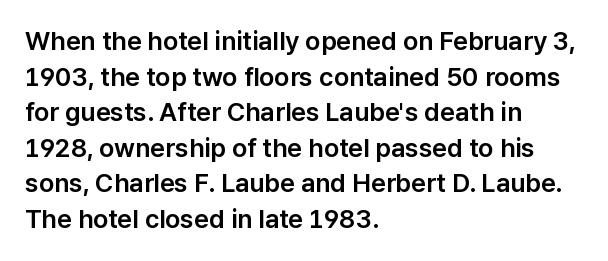
The image shows 26 px text type, upright; set left-aligned, normal line spacing (1.37x), normal letter spacing, not underlined.
